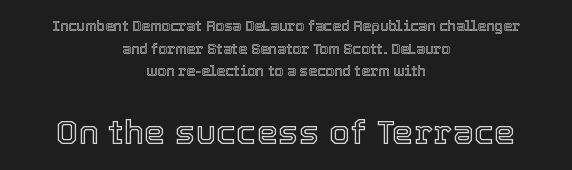
The image shows 34 px text type, upright; set centered, normal line spacing (1.62x), normal letter spacing, not underlined; the second (bottom) block is 2.43x larger; a medium x-height.
